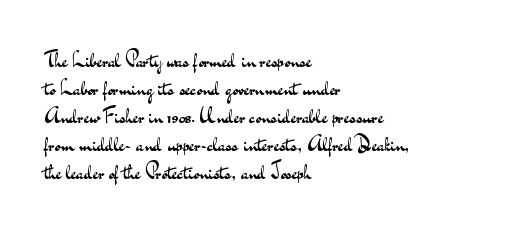
The image shows 21 px text type; set left-aligned, normal line spacing (1.33x), normal letter spacing, not underlined.
